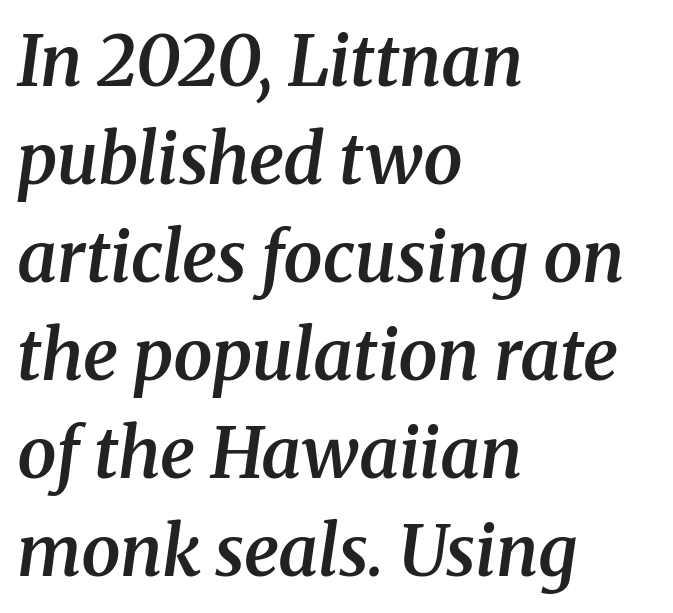
{"serif": "yes", "italic": "yes", "lean": "right", "slant_degrees": 8, "bold": "semi", "weight": "semibold", "width": "normal", "stroke_contrast": "medium", "x_height": "medium", "monospaced": "no", "underline": "no", "align": "left", "line_spacing": "normal", "line_spacing_ratio": 1.4, "letter_spacing": "normal", "letter_spacing_em": 0.0, "glyph_px": 70}
